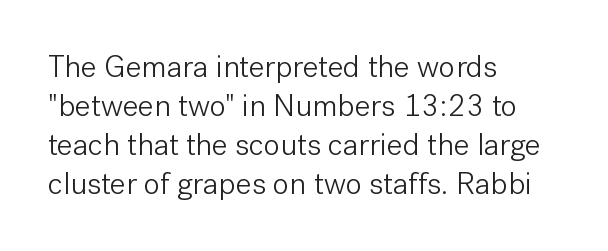
{"serif": "no", "italic": "no", "bold": "no", "weight": "light", "width": "normal", "stroke_contrast": "low", "x_height": "medium", "monospaced": "no", "underline": "no", "align": "left", "line_spacing": "normal", "line_spacing_ratio": 1.26, "letter_spacing": "normal", "letter_spacing_em": 0.0, "glyph_px": 31}
